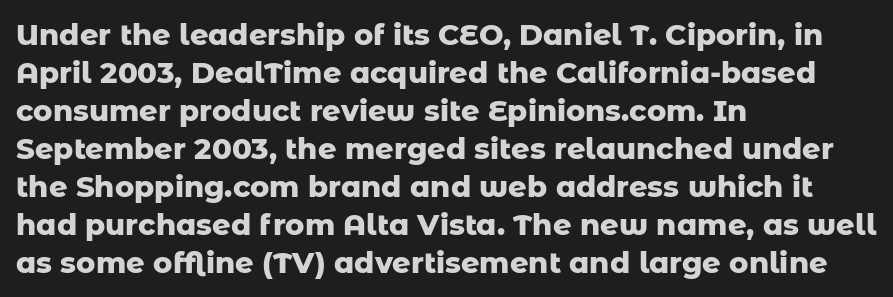
{"serif": "no", "italic": "no", "bold": "yes", "weight": "heavy", "width": "normal", "stroke_contrast": "low", "x_height": "medium", "monospaced": "no", "underline": "no", "align": "left", "line_spacing": "normal", "line_spacing_ratio": 1.31, "letter_spacing": "normal", "letter_spacing_em": 0.0, "glyph_px": 29}
